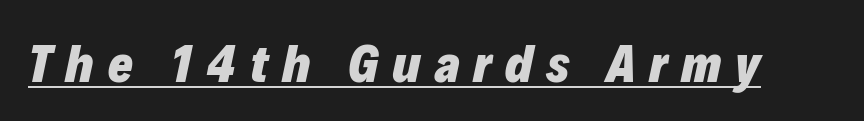
Glance below the letters and you will spot a drawn line. Think of a printed novel: that variable character pitch is what you see here. The strokes are fattened all the way to bold. Tracking value appears strongly positive — letters spread wide. Slant detected: the letters are inclined.
